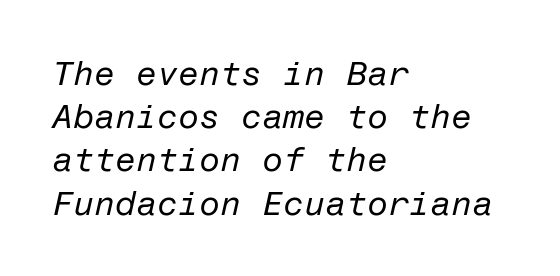
Letters rest on an invisible, unmarked baseline. Counters stay open thanks to moderate or lighter strokes. Every row of glyphs begins at an identical x-position on the left. Compared with typical body copy, the letter spacing here is the same. Does the leading feel generous? No, just average. Emphasis-style slanted type is in use.
